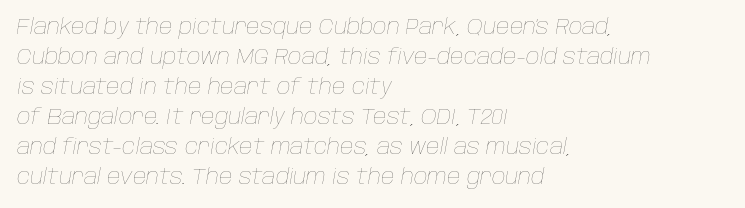
Check the space under the baseline: it is left empty. Characters follow at the spacing the type designer built in. Short and long lines alike share a common starting point at left. The typeface has the unassuming heft of standard copy or less. These lines sit exactly where default settings would place them.
